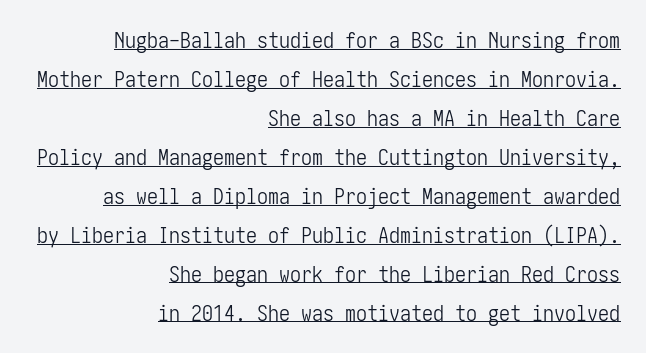
Q: Is the text bold? A: No.
Q: Is the text italic (slanted)? A: No, it is upright.
Q: Is the text underlined? A: Yes.
Q: How is the paragraph aligned? A: Right-aligned.
Q: Is the spacing between letters normal or unusually wide? A: Normal.
